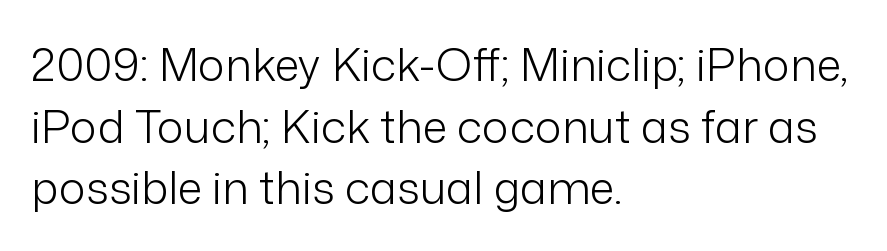
{"serif": "no", "italic": "no", "bold": "no", "weight": "light", "width": "normal", "stroke_contrast": "low", "x_height": "medium", "monospaced": "no", "underline": "no", "align": "left", "line_spacing": "normal", "line_spacing_ratio": 1.37, "letter_spacing": "normal", "letter_spacing_em": 0.0, "glyph_px": 45}
